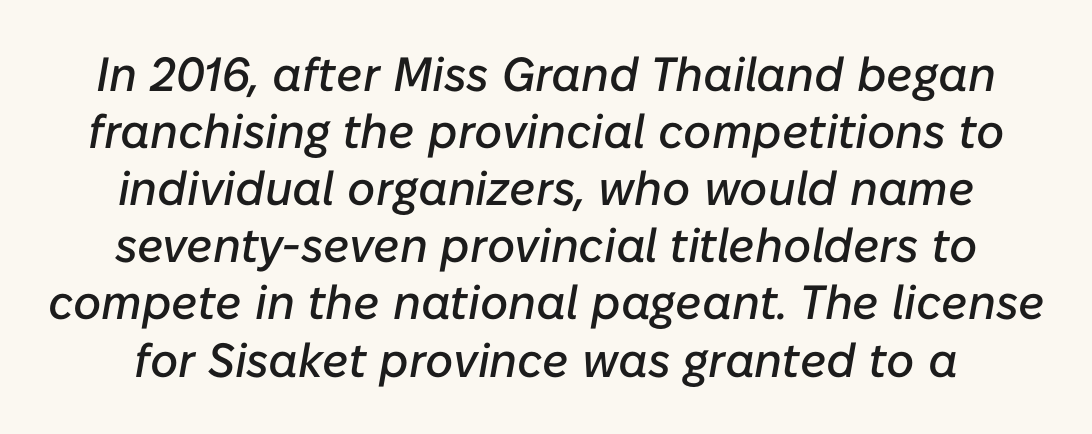
{"italic": "yes", "lean": "right", "slant_degrees": 10, "width": "normal", "stroke_contrast": "low", "x_height": "medium", "monospaced": "no", "underline": "no", "line_spacing_ratio": 1.19, "letter_spacing": "normal", "letter_spacing_em": 0.0, "glyph_px": 48}
